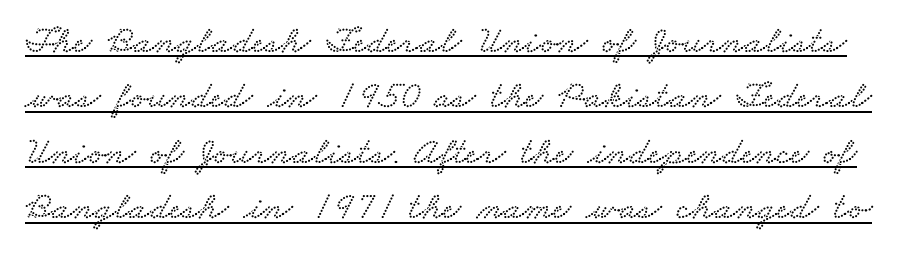
{"serif": "yes", "width": "wide", "stroke_contrast": "low", "x_height": "small", "monospaced": "no", "underline": "yes", "line_spacing": "normal", "line_spacing_ratio": 1.42, "letter_spacing": "normal", "letter_spacing_em": 0.0, "glyph_px": 39}
